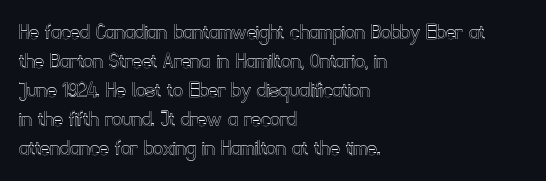
The image shows 24 px text type, upright; set left-aligned, line spacing 1.21x, normal letter spacing, not underlined.
